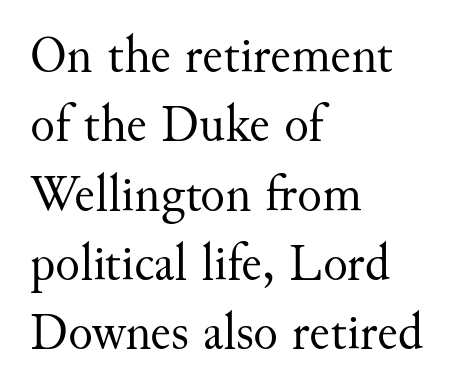
Stroke mass is kept to a normal reading level or below. The lines in this sample share a left origin and differ only in where they stop. The space between consecutive lines is moderate. Letter spacing: default. Every character sits straight up, as roman type does. Plain, unruled lines of type.
